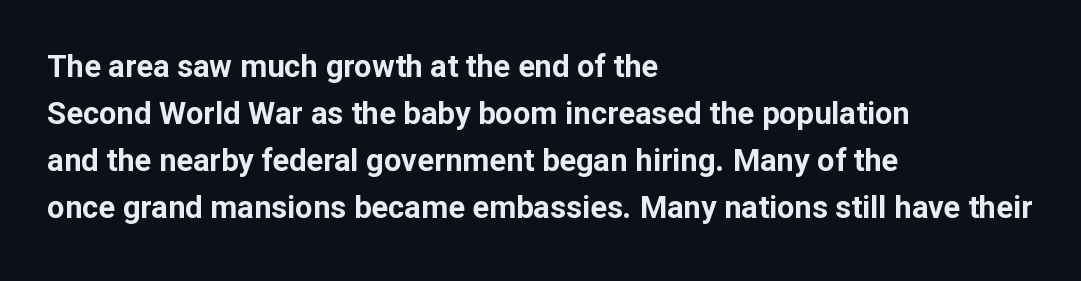
{"serif": "no", "italic": "no", "bold": "yes", "weight": "bold", "width": "normal", "stroke_contrast": "low", "x_height": "medium", "monospaced": "no", "underline": "no", "align": "left", "line_spacing": "normal", "line_spacing_ratio": 1.52, "letter_spacing": "normal", "letter_spacing_em": 0.0, "glyph_px": 31}
